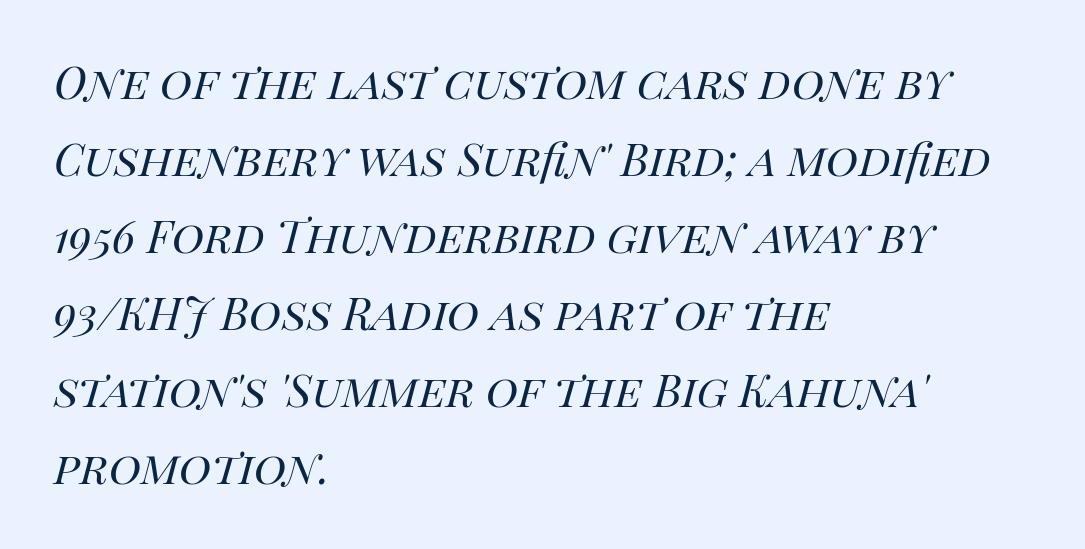
Caption: standard tracking, unaltered. Slanted lettering throughout. Bare-footed words on every line. Think standard paragraph weight, or any step lighter than that.
